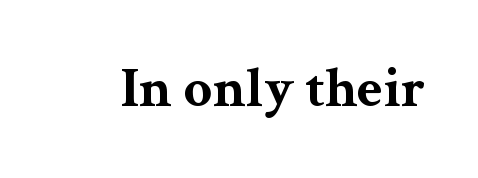
{"serif": "yes", "italic": "no", "bold": "yes", "weight": "bold", "width": "wide", "stroke_contrast": "medium", "x_height": "medium", "monospaced": "no", "underline": "no", "letter_spacing": "normal", "letter_spacing_em": 0.0, "glyph_px": 56}
